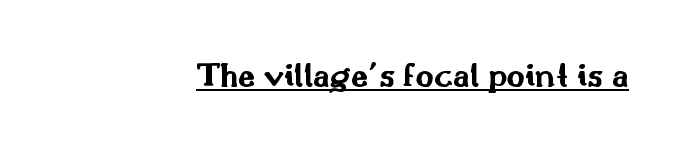
Q: Is the text bold? A: Yes.
Q: Is the text italic (slanted)? A: No, it is upright.
Q: Is the typeface a serif or a sans-serif typeface? A: Sans-serif.
Q: Is the text underlined? A: Yes.
Q: Is the spacing between letters normal or unusually wide? A: Normal.
Q: Width (condensed, normal, or wide)? A: Wide.
Q: Stroke contrast? A: Medium.
Q: x-height? A: Small.
Q: Monospaced? A: No.
